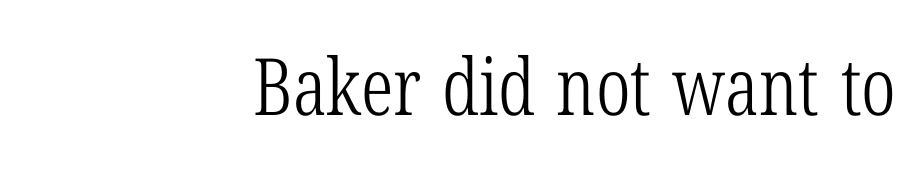
Nope, not italic — everything's standing straight. Nothing unusual about the tracking: characters are spaced as the font intends. Right-aligned paragraph, ragged on the left. Each letter keeps its own natural width here, so spacing adapts to shape.
